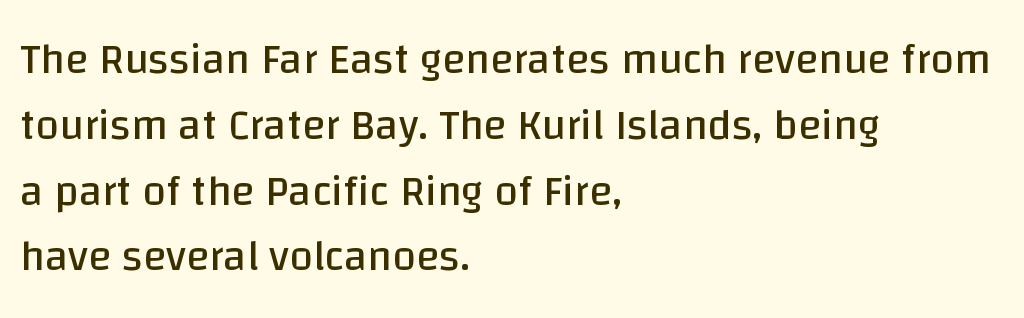
Q: Is the text bold? A: No.
Q: Is the text italic (slanted)? A: No, it is upright.
Q: Is the typeface a serif or a sans-serif typeface? A: Sans-serif.
Q: Is the text underlined? A: No.
Q: How is the paragraph aligned? A: Left-aligned.
Q: Is the spacing between letters normal or unusually wide? A: Normal.
Q: Is the spacing between lines tight, normal or loose? A: Normal.
Q: Width (condensed, normal, or wide)? A: Normal.
Q: Stroke contrast? A: Low.
Q: x-height? A: Large.
Q: Monospaced? A: No.
